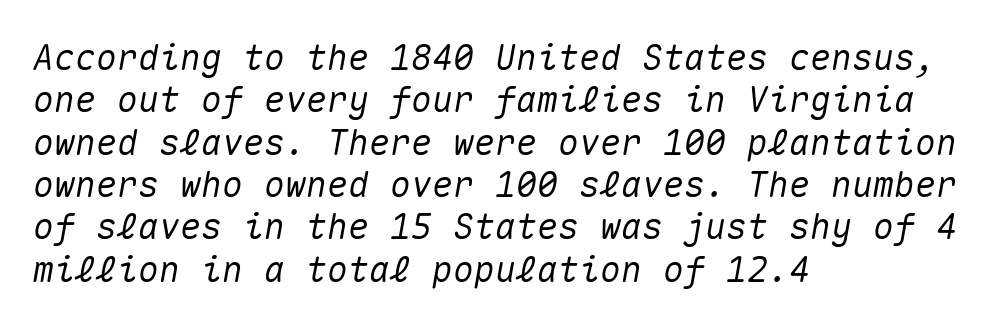
Q: Is the text italic (slanted)? A: Yes, it leans right by about 10 degrees.
Q: Is the text underlined? A: No.
Q: How is the paragraph aligned? A: Left-aligned.
Q: Is the spacing between letters normal or unusually wide? A: Normal.
Q: Width (condensed, normal, or wide)? A: Normal.
Q: Stroke contrast? A: Medium.
Q: x-height? A: Medium.
Q: Monospaced? A: Yes.
